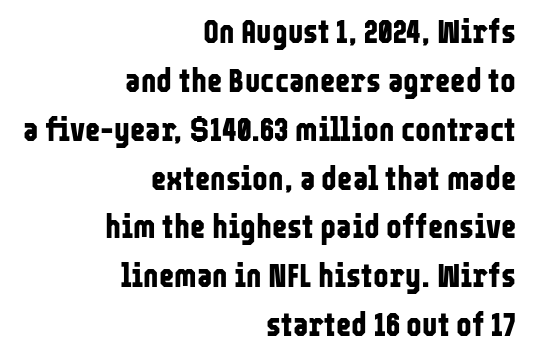
{"serif": "no", "italic": "no", "bold": "yes", "weight": "bold", "width": "condensed", "stroke_contrast": "low", "x_height": "medium", "monospaced": "no", "underline": "no", "align": "right", "line_spacing": "normal", "line_spacing_ratio": 1.48, "letter_spacing": "normal", "letter_spacing_em": 0.0, "glyph_px": 33}
